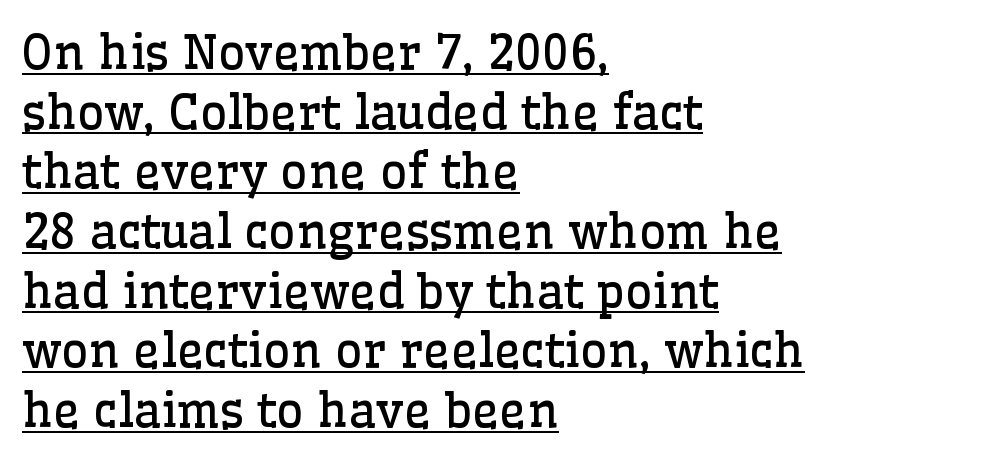
Look at the bottom of the vertical strokes: they flare into serifs here. On a weight scale, this lands at 450 or below. Do the characters align in a grid? No, the font is proportional. Which margin do the lines hug? The left one — the right edge is uneven. The letters sit at their default tracking, neither squeezed nor spread. Reading down the column, the eye jumps a familiar distance to each next line.
